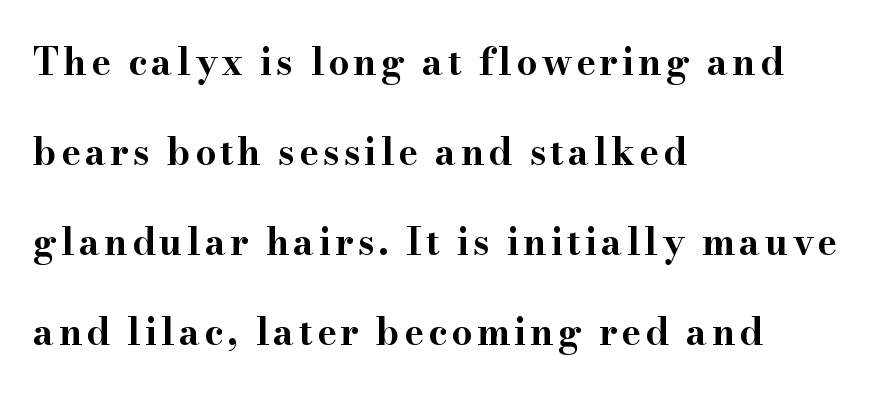
What kind of face is this? One with serifs. Is there much room between lines? Yes — plenty of vertical air separates them. Tall strokes in this sample are plumb rather than angled. The space directly below the letters is spotless. Line beginnings align vertically; line endings do not. These lines are rendered in a variable-pitch font.
